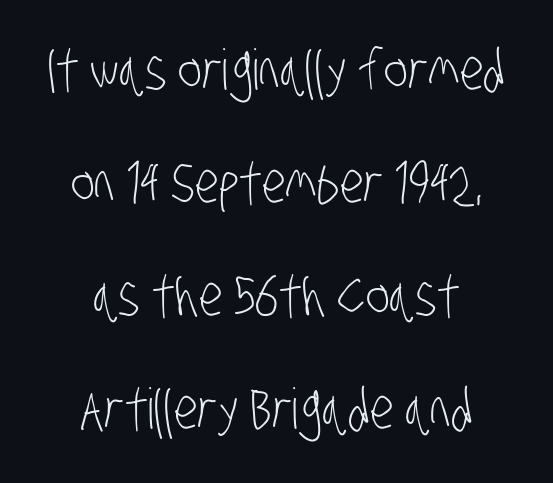
Q: Is the text bold? A: No.
Q: Is the typeface a serif or a sans-serif typeface? A: Sans-serif.
Q: Is the text underlined? A: No.
Q: How is the paragraph aligned? A: Centered.
Q: Is the spacing between letters normal or unusually wide? A: Normal.
Q: Is the spacing between lines tight, normal or loose? A: Loose.
Q: Width (condensed, normal, or wide)? A: Condensed.
Q: Stroke contrast? A: Low.
Q: x-height? A: Large.
Q: Monospaced? A: No.
